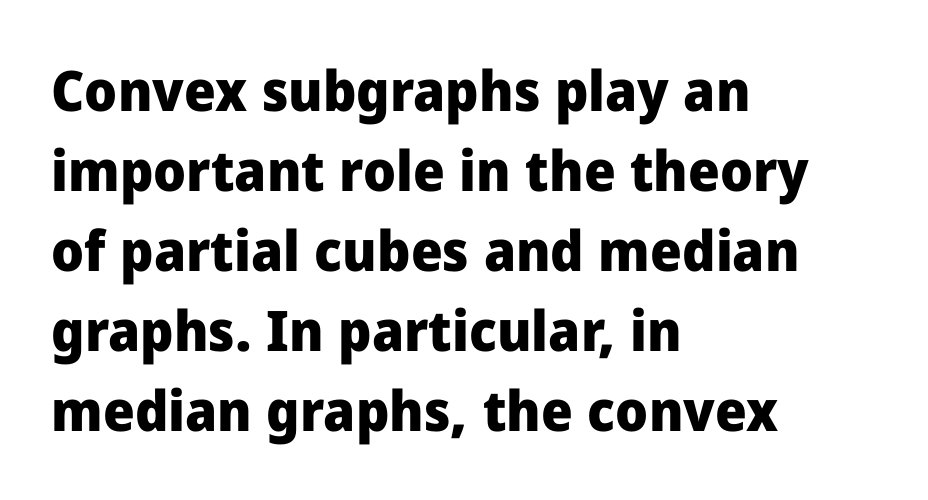
Q: Is the text bold? A: Yes.
Q: Is the text italic (slanted)? A: No, it is upright.
Q: Is the typeface a serif or a sans-serif typeface? A: Sans-serif.
Q: Is the text underlined? A: No.
Q: How is the paragraph aligned? A: Left-aligned.
Q: Is the spacing between letters normal or unusually wide? A: Normal.
Q: Is the spacing between lines tight, normal or loose? A: Normal.
Q: Width (condensed, normal, or wide)? A: Normal.
Q: Stroke contrast? A: Low.
Q: x-height? A: Medium.
Q: Monospaced? A: No.
